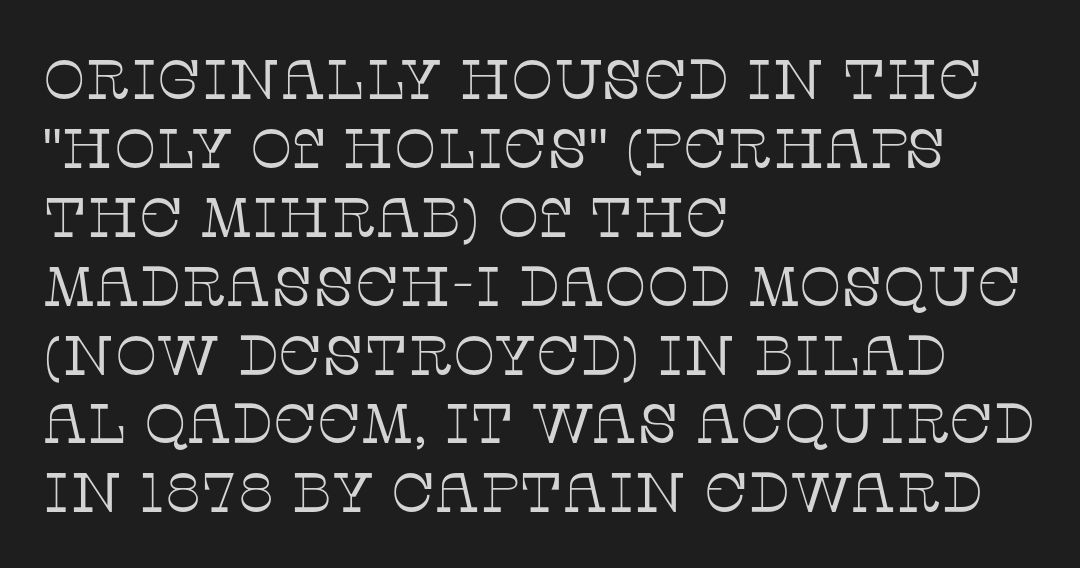
A typesetter would call this proportional, since set widths differ per character. A roman cut, with each character standing at attention. Unlike a clean sans, this face finishes its strokes with serifs. The strip under each line holds only bare page.
